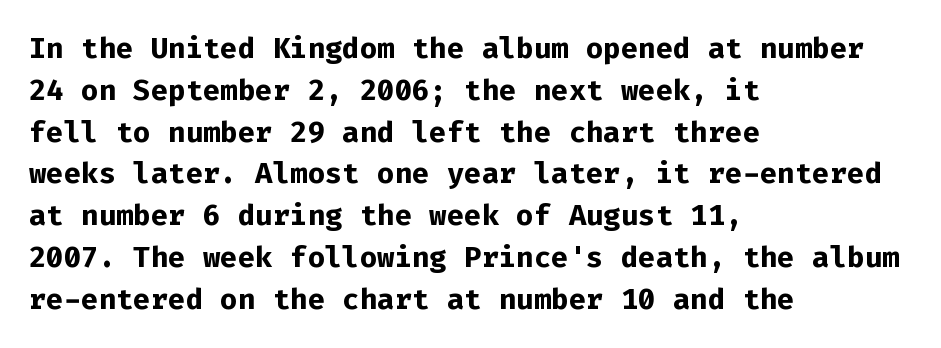
If you measured baseline to baseline, you'd find a middling distance. Layout note: lines flush left. The area under the type is left untouched. The gaps between neighbouring characters are ordinary and unremarkable. The specimen reads as upright at a glance. Look at the stroke-to-counter ratio: heavy, a bold.
